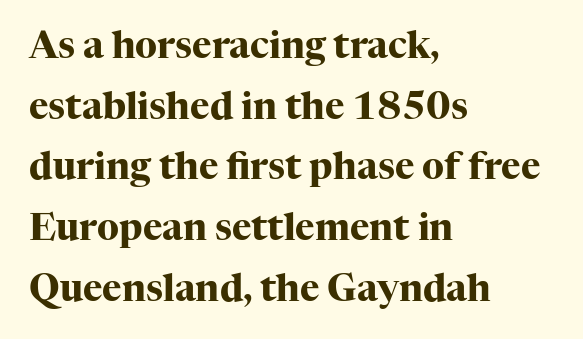
Designer's note — italics off, roman on. I'd call this a serif setting — the letters wear small feet. Students, note that the glyphs here touch the page at normal intervals. A bare baseline throughout the passage.
